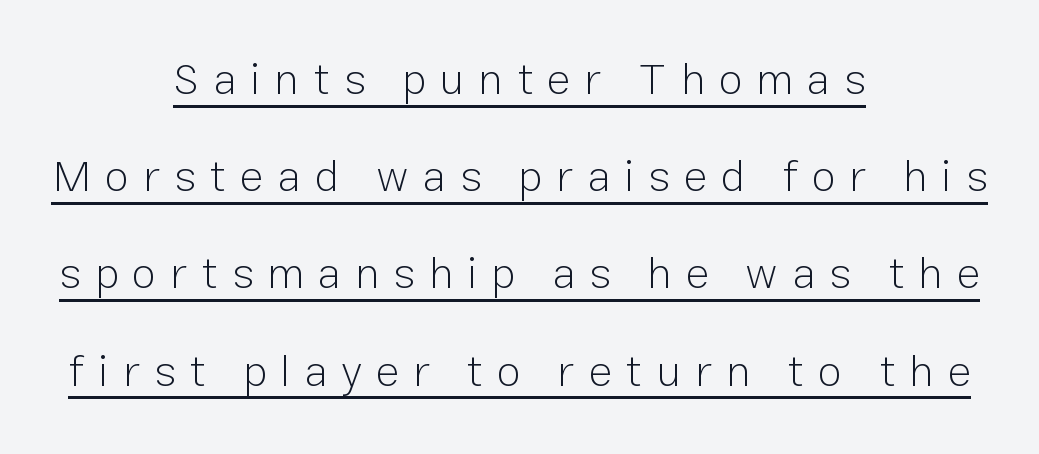
Q: Is the text bold? A: No.
Q: Is the text italic (slanted)? A: No, it is upright.
Q: Is the typeface a serif or a sans-serif typeface? A: Sans-serif.
Q: Is the text underlined? A: Yes.
Q: How is the paragraph aligned? A: Centered.
Q: Is the spacing between letters normal or unusually wide? A: Unusually wide.
Q: Is the spacing between lines tight, normal or loose? A: Loose.
Q: Width (condensed, normal, or wide)? A: Normal.
Q: Stroke contrast? A: Low.
Q: x-height? A: Medium.
Q: Monospaced? A: No.
